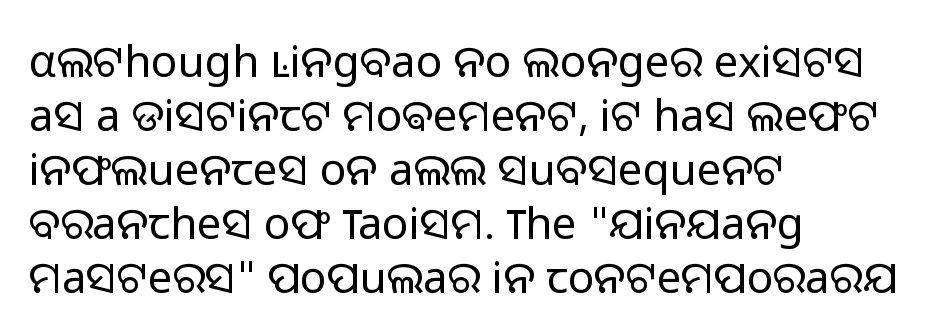
This sample is left-justified, so line endings fall wherever the words run out. Weight: not bold — regular or lighter. The letters stand straight up with perfectly vertical stems. Does the type have serifs? No, each stem ends abruptly.
